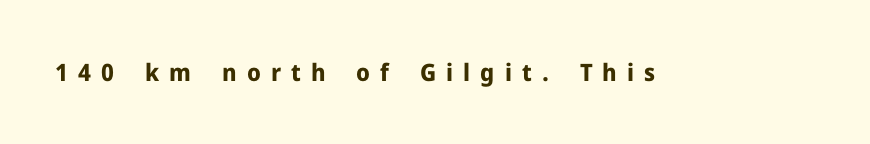
{"italic": "no", "bold": "yes", "underline": "no", "letter_spacing": "wide", "letter_spacing_em": 0.42, "glyph_px": 24}
